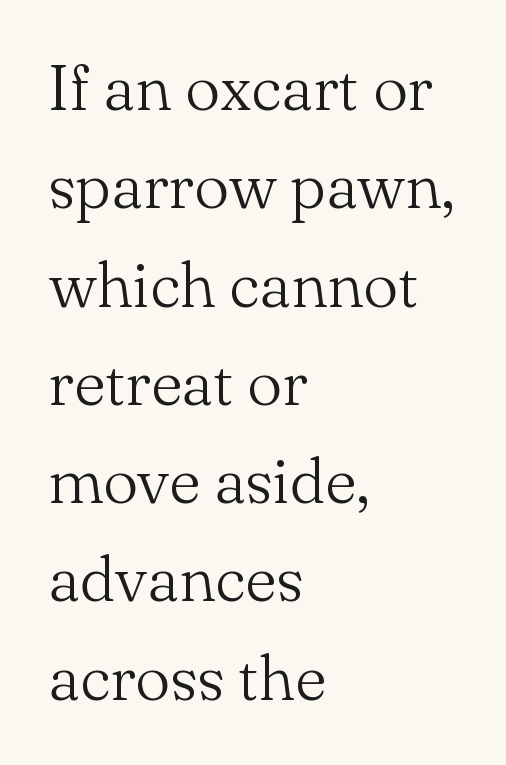
Think of a printed novel: that variable character pitch is what you see here. A quiet, ordinary-to-light weight characterises the typeface. I'd call this a serif setting — the letters wear small feet. Glance below the letters and you will spot only blank space. This sample keeps an unexceptional amount of space between lines.
